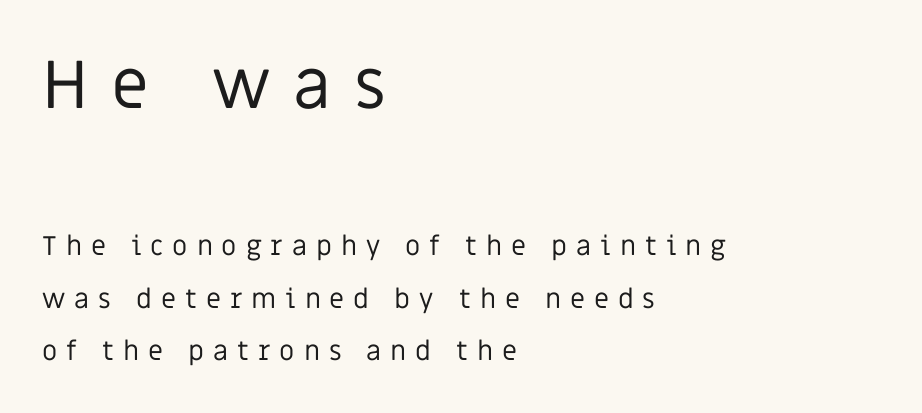
Q: Is the text bold? A: No.
Q: Is the text italic (slanted)? A: No, it is upright.
Q: Is the typeface a serif or a sans-serif typeface? A: Sans-serif.
Q: Is the text underlined? A: No.
Q: How is the paragraph aligned? A: Left-aligned.
Q: Is the spacing between letters normal or unusually wide? A: Unusually wide.
Q: Is the spacing between lines tight, normal or loose? A: Loose.
Q: Which block of text is set in a larger size, the first (top) or the second (bottom)? A: The first (top) one.
Q: Width (condensed, normal, or wide)? A: Normal.
Q: Stroke contrast? A: Low.
Q: x-height? A: Large.
Q: Monospaced? A: No.
